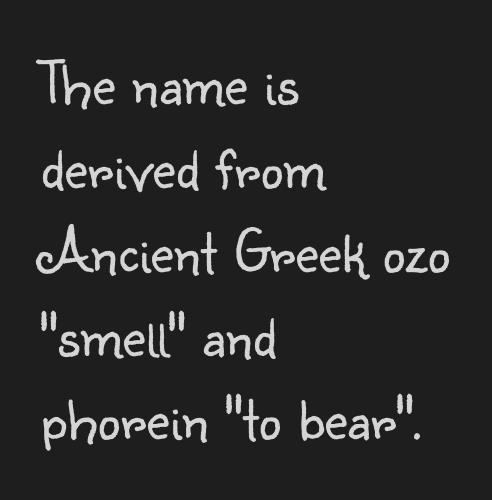
{"serif": "no", "italic": "no", "bold": "no", "weight": "light", "width": "normal", "stroke_contrast": "low", "x_height": "small", "monospaced": "no", "underline": "no", "align": "left", "line_spacing": "normal", "line_spacing_ratio": 1.31, "letter_spacing": "normal", "letter_spacing_em": 0.0, "glyph_px": 64}
